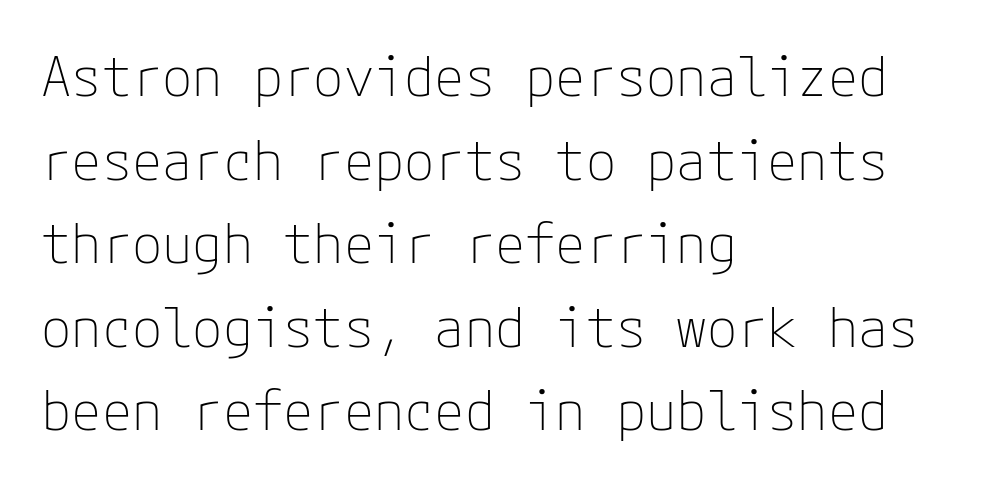
The image shows 55 px thin sans-serif type, upright; set left-aligned, normal line spacing (1.52x), normal letter spacing, not underlined; low stroke contrast and a medium x-height.
